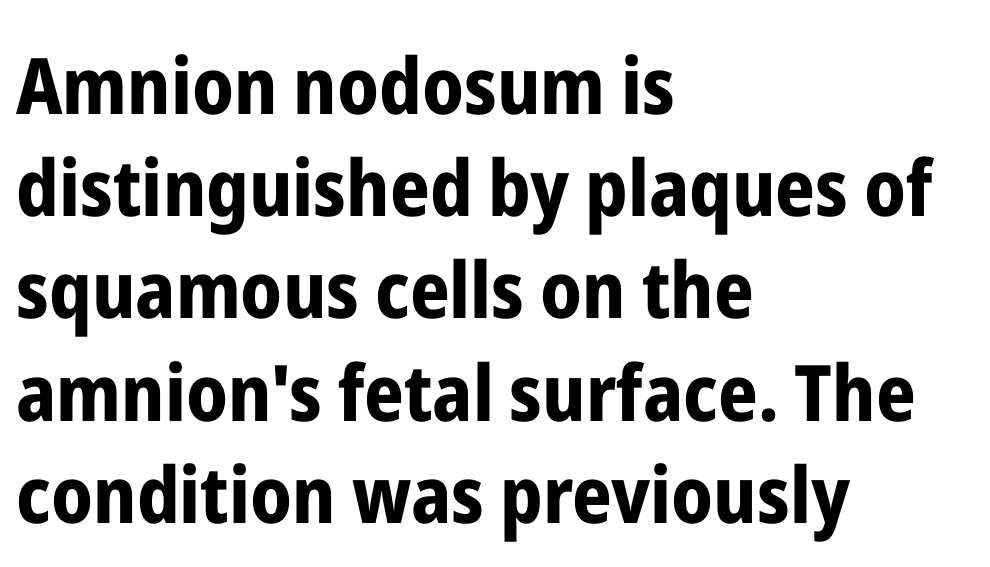
In terms of posture, this sample is upright. The ragged edge is on the right, which tells us the setting is flush left. Is this a sans? Yes — the strokes have no serifs. Each letter keeps its own natural width here, so spacing adapts to shape.
